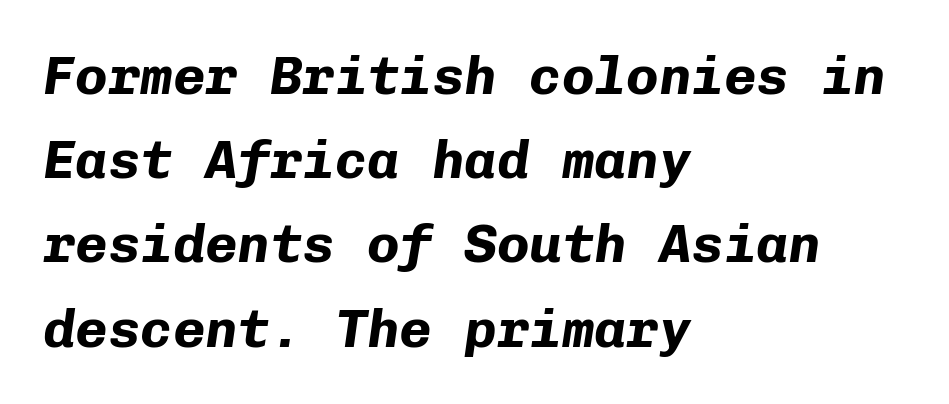
The image shows 54 px bold type, italic (leaning right), monospaced; set left-aligned, normal line spacing (1.56x), normal letter spacing, not underlined; low stroke contrast and a medium x-height.
